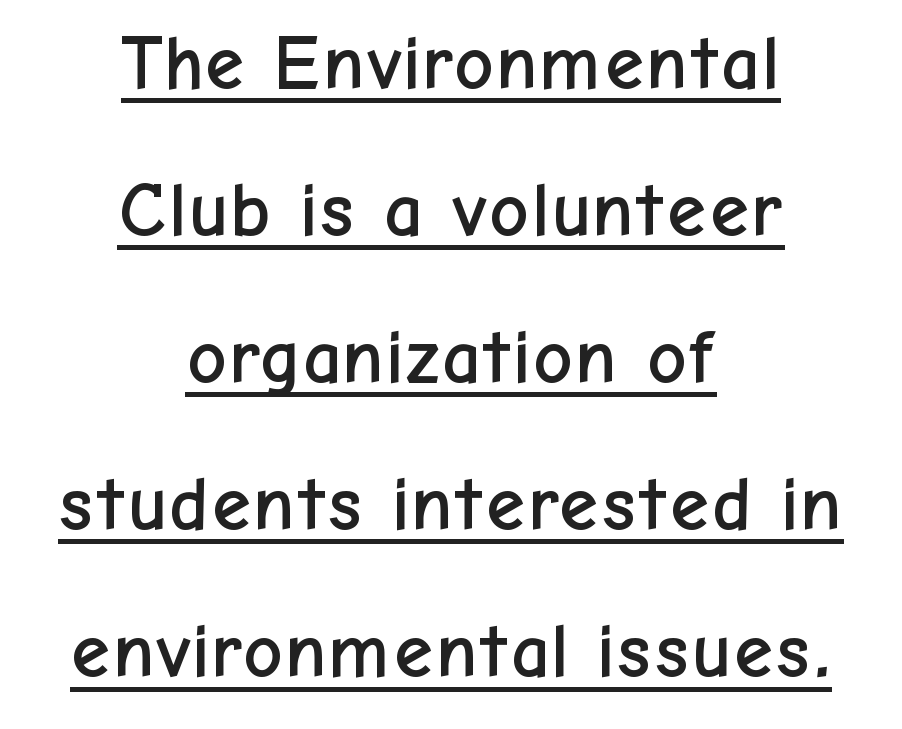
The image shows 77 px sans-serif type, upright; set centered, loose line spacing (1.91x), normal letter spacing, underlined; low stroke contrast and a medium x-height.
